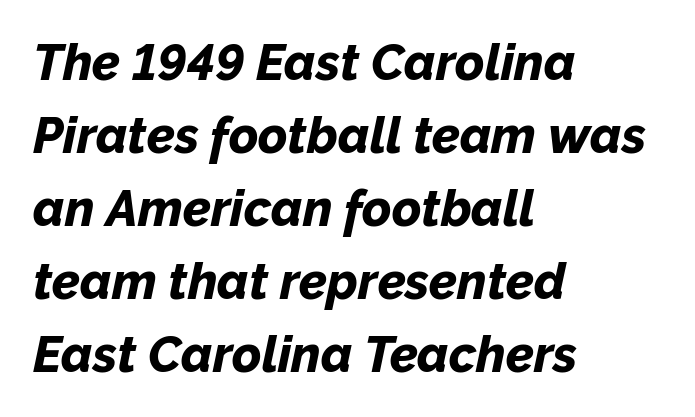
Q: Is the text bold? A: Yes.
Q: Is the text italic (slanted)? A: Yes, it leans right by about 12 degrees.
Q: Is the text underlined? A: No.
Q: How is the paragraph aligned? A: Left-aligned.
Q: Is the spacing between letters normal or unusually wide? A: Normal.
Q: Is the spacing between lines tight, normal or loose? A: Normal.
Q: Width (condensed, normal, or wide)? A: Normal.
Q: Stroke contrast? A: Low.
Q: x-height? A: Medium.
Q: Monospaced? A: No.
